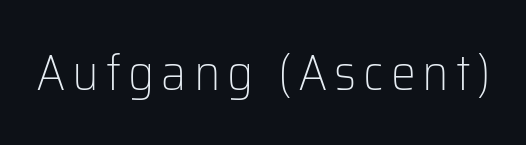
Q: Is the text bold? A: No.
Q: Is the text italic (slanted)? A: No, it is upright.
Q: Is the typeface a serif or a sans-serif typeface? A: Sans-serif.
Q: Is the text underlined? A: No.
Q: Width (condensed, normal, or wide)? A: Normal.
Q: Stroke contrast? A: Low.
Q: x-height? A: Medium.
Q: Monospaced? A: No.
